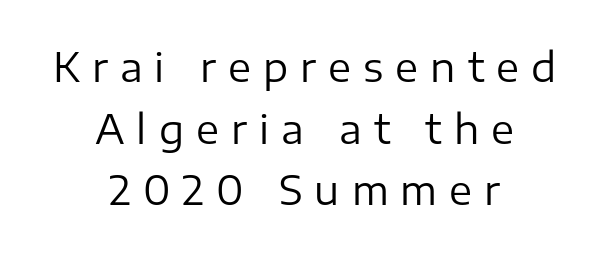
Q: Is the text bold? A: No.
Q: Is the text italic (slanted)? A: No, it is upright.
Q: Is the typeface a serif or a sans-serif typeface? A: Sans-serif.
Q: Is the text underlined? A: No.
Q: How is the paragraph aligned? A: Centered.
Q: Is the spacing between letters normal or unusually wide? A: Unusually wide.
Q: Is the spacing between lines tight, normal or loose? A: Normal.
Q: Width (condensed, normal, or wide)? A: Normal.
Q: Stroke contrast? A: Low.
Q: x-height? A: Medium.
Q: Monospaced? A: No.
